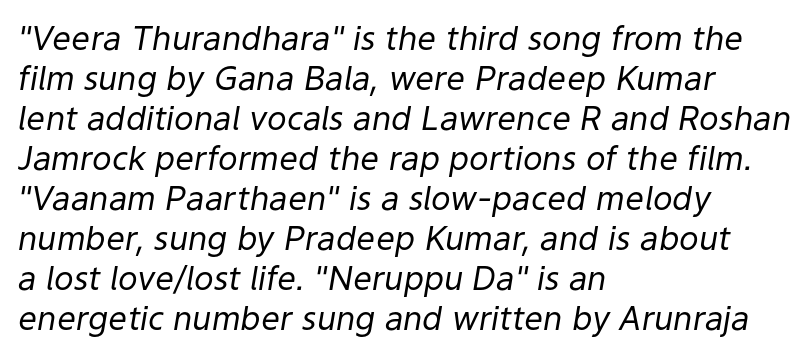
Q: Is the text bold? A: No.
Q: Is the text italic (slanted)? A: Yes, it leans right by about 9 degrees.
Q: Is the text underlined? A: No.
Q: How is the paragraph aligned? A: Left-aligned.
Q: Is the spacing between letters normal or unusually wide? A: Normal.
Q: Width (condensed, normal, or wide)? A: Normal.
Q: Stroke contrast? A: Low.
Q: x-height? A: Medium.
Q: Monospaced? A: No.
